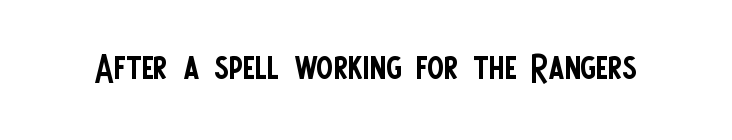
The image shows 50 px regular-weight, condensed sans-serif type, upright; set normal letter spacing, not underlined; low stroke contrast and a large x-height.
